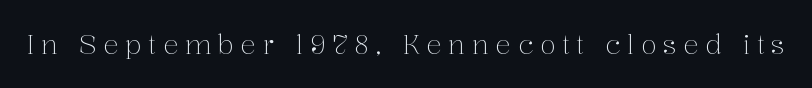
Q: Is the text bold? A: No.
Q: Is the text italic (slanted)? A: No, it is upright.
Q: Is the text underlined? A: No.
Q: Is the spacing between letters normal or unusually wide? A: Unusually wide.
